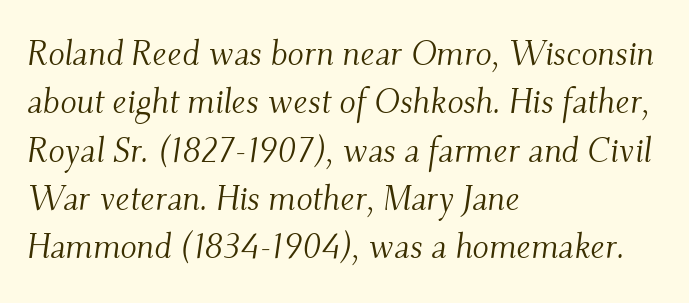
Q: Is the text bold? A: No.
Q: Is the text italic (slanted)? A: Yes, it leans right by about 9 degrees.
Q: Is the typeface a serif or a sans-serif typeface? A: Serif.
Q: Is the text underlined? A: No.
Q: How is the paragraph aligned? A: Left-aligned.
Q: Is the spacing between letters normal or unusually wide? A: Normal.
Q: Is the spacing between lines tight, normal or loose? A: Normal.
Q: Width (condensed, normal, or wide)? A: Normal.
Q: Stroke contrast? A: Medium.
Q: x-height? A: Small.
Q: Monospaced? A: No.
